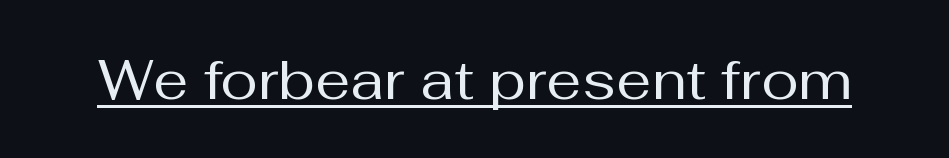
Q: Is the text bold? A: No.
Q: Is the text italic (slanted)? A: No, it is upright.
Q: Is the typeface a serif or a sans-serif typeface? A: Sans-serif.
Q: Is the text underlined? A: Yes.
Q: Is the spacing between letters normal or unusually wide? A: Normal.
Q: Width (condensed, normal, or wide)? A: Normal.
Q: Stroke contrast? A: Medium.
Q: x-height? A: Medium.
Q: Monospaced? A: No.
